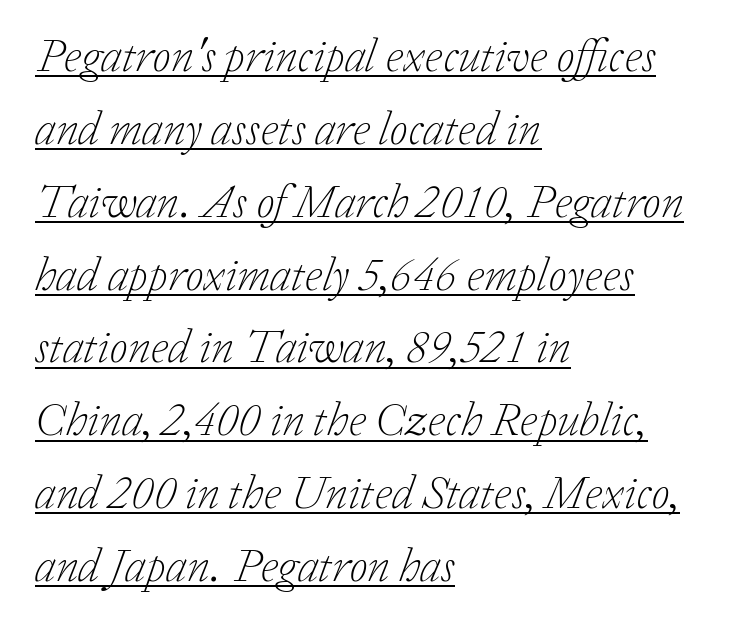
Q: Is the text bold? A: No.
Q: Is the text italic (slanted)? A: Yes, it leans right by about 20 degrees.
Q: Is the typeface a serif or a sans-serif typeface? A: Serif.
Q: Is the text underlined? A: Yes.
Q: How is the paragraph aligned? A: Left-aligned.
Q: Is the spacing between letters normal or unusually wide? A: Normal.
Q: Is the spacing between lines tight, normal or loose? A: Normal.
Q: Width (condensed, normal, or wide)? A: Normal.
Q: Stroke contrast? A: Low.
Q: x-height? A: Medium.
Q: Monospaced? A: No.
